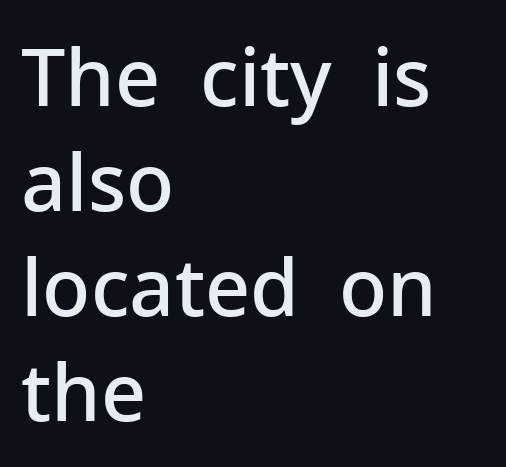
{"serif": "no", "italic": "no", "bold": "semi", "weight": "semibold", "width": "normal", "stroke_contrast": "low", "x_height": "medium", "monospaced": "no", "underline": "no", "align": "left", "line_spacing": "normal", "line_spacing_ratio": 1.33, "letter_spacing": "normal", "letter_spacing_em": 0.0, "glyph_px": 79}
